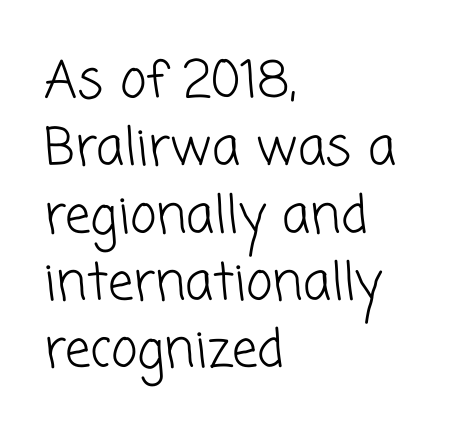
The letters advance in unequal steps, a hallmark of proportional type. The rendering keeps characters at their native spacing. I'd call this a sans setting — the letters go barefoot. Is the stroke heavy? The answer is a plain regular-or-lighter. Notice how the passage keeps a crisp vertical edge on the left only.
